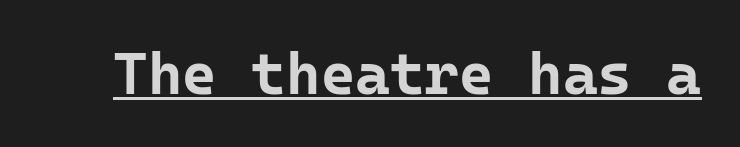
The image shows 59 px bold sans-serif type, upright, monospaced; set normal letter spacing, underlined; low stroke contrast and a medium x-height.
